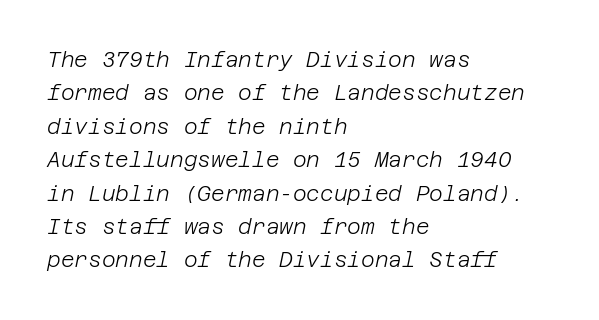
{"italic": "yes", "lean": "right", "slant_degrees": 12, "bold": "no", "underline": "no", "align": "left", "line_spacing": "normal", "line_spacing_ratio": 1.59, "letter_spacing": "normal", "letter_spacing_em": 0.0, "glyph_px": 21}
